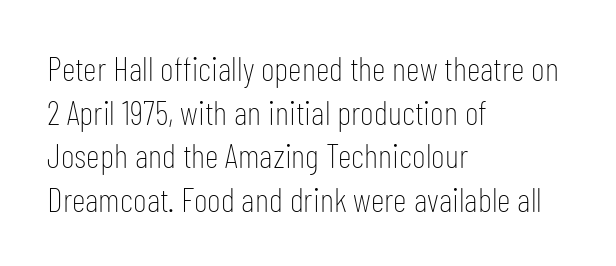
Q: Is the text bold? A: No.
Q: Is the text italic (slanted)? A: No, it is upright.
Q: Is the typeface a serif or a sans-serif typeface? A: Sans-serif.
Q: Is the text underlined? A: No.
Q: How is the paragraph aligned? A: Left-aligned.
Q: Is the spacing between letters normal or unusually wide? A: Normal.
Q: Is the spacing between lines tight, normal or loose? A: Normal.
Q: Width (condensed, normal, or wide)? A: Condensed.
Q: Stroke contrast? A: Low.
Q: x-height? A: Medium.
Q: Monospaced? A: No.
